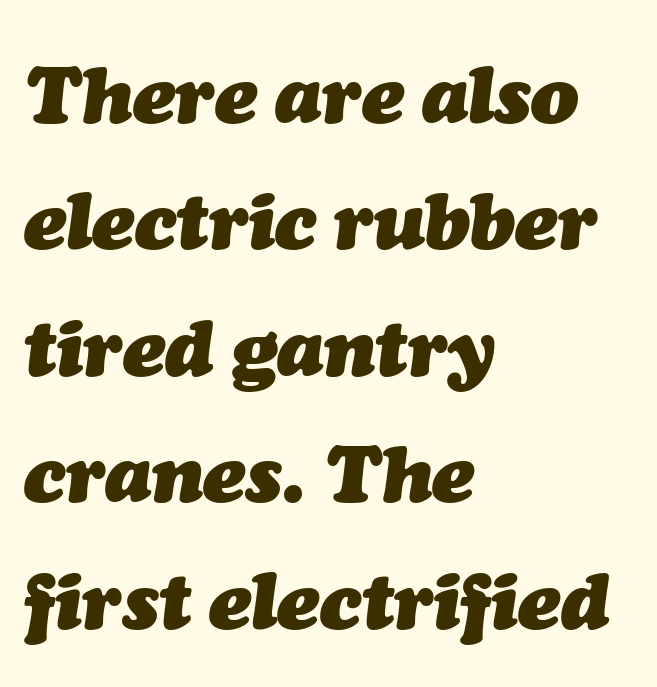
The image shows 79 px heavy type, italic (leaning right); set left-aligned, normal line spacing (1.6x), normal letter spacing, not underlined; medium stroke contrast and a medium x-height.
